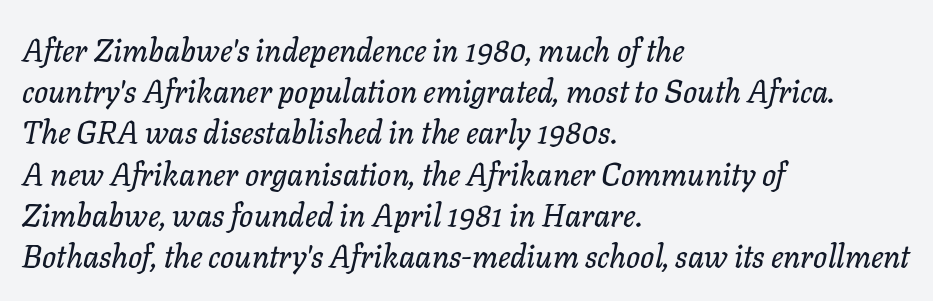
{"italic": "yes", "lean": "right", "slant_degrees": 11, "width": "normal", "stroke_contrast": "low", "x_height": "medium", "monospaced": "no", "underline": "no", "align": "left", "line_spacing": "normal", "line_spacing_ratio": 1.33, "letter_spacing": "normal", "letter_spacing_em": 0.0, "glyph_px": 31}
